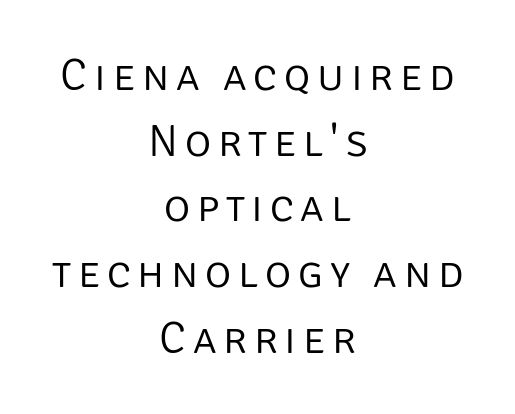
{"serif": "no", "italic": "no", "bold": "no", "weight": "light", "width": "normal", "stroke_contrast": "low", "x_height": "large", "monospaced": "no", "underline": "no", "align": "center", "line_spacing": "normal", "line_spacing_ratio": 1.46, "glyph_px": 45}
